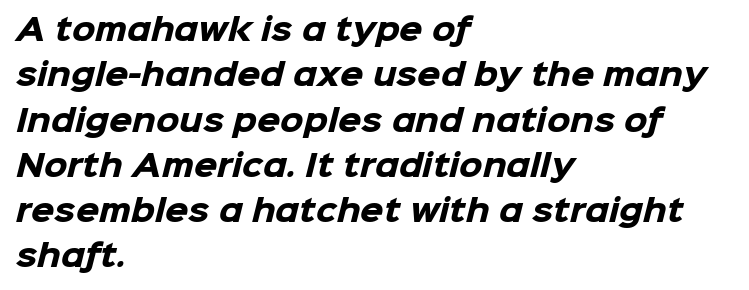
{"serif": "no", "bold": "yes", "weight": "heavy", "width": "normal", "stroke_contrast": "low", "x_height": "medium", "monospaced": "no", "underline": "no", "align": "left", "line_spacing": "normal", "line_spacing_ratio": 1.51, "letter_spacing": "normal", "letter_spacing_em": 0.0, "glyph_px": 30}
